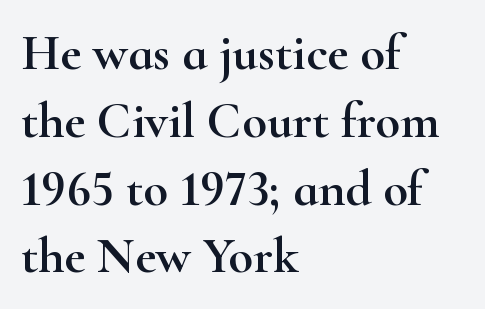
{"serif": "yes", "italic": "no", "width": "wide", "stroke_contrast": "high", "x_height": "small", "monospaced": "no", "underline": "no", "align": "left", "line_spacing": "normal", "line_spacing_ratio": 1.33, "letter_spacing": "normal", "letter_spacing_em": 0.0, "glyph_px": 51}
